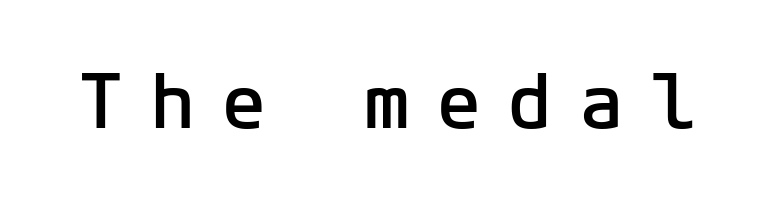
Glyph-to-glyph distance is far greater than everyday printed text. Posture: upright roman. The type family on display is of the sans-serif kind. A fair bit of extra ink — the face is semibold, not bold. Letters rest on an invisible, unmarked baseline. Each letter, wide or thin by design, is forced into the same width here.
